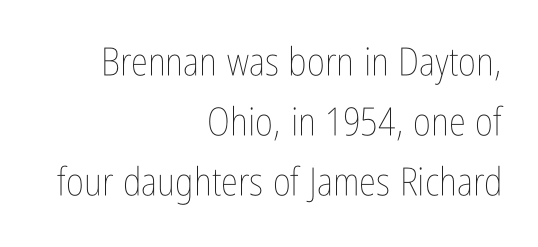
The image shows 39 px thin, condensed type, upright; set right-aligned, normal line spacing (1.54x), normal letter spacing, not underlined; low stroke contrast and a medium x-height.
